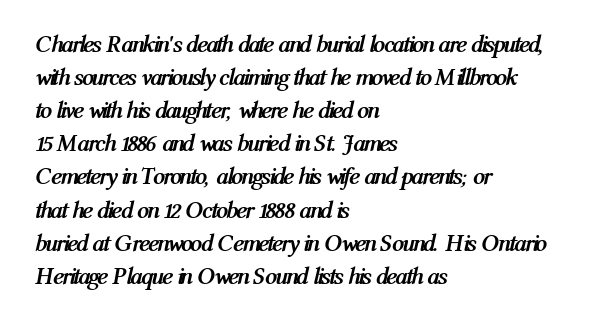
Letters rest on an invisible, unmarked baseline. The lettering tilts uniformly, giving the passage an italic look. Stroke thickness is high; the sample reads as a true bold. One-word summary of the alignment: left. Regarding leading, the lines here are spaced in the standard way.
